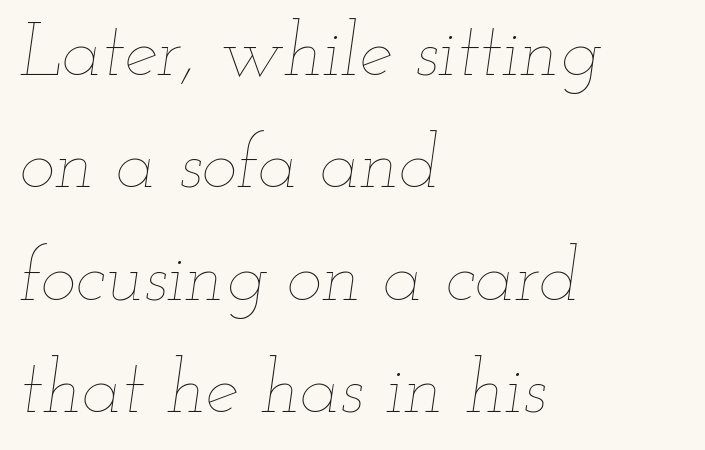
Tracking here is standard; glyphs follow each other at the usual distance. The rendering uses natural spacing where letterforms have individual widths. In terms of posture, this sample is oblique. A quiet, ordinary-to-light weight characterises the typeface. Glance below the letters and you will spot only blank space. The line-height multiplier appears to be the usual default.
